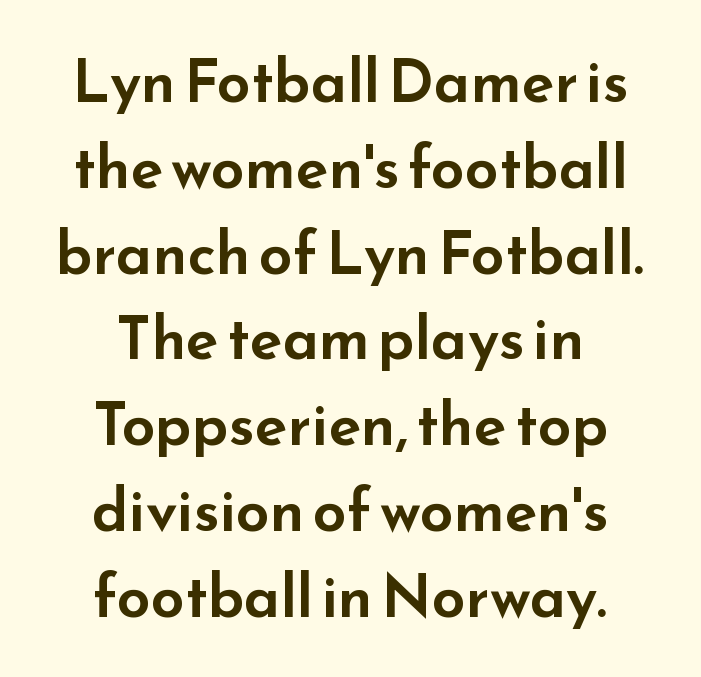
{"serif": "no", "italic": "no", "width": "wide", "stroke_contrast": "low", "x_height": "small", "monospaced": "no", "underline": "no", "align": "center", "line_spacing": "normal", "line_spacing_ratio": 1.43, "letter_spacing": "normal", "letter_spacing_em": 0.0, "glyph_px": 60}
